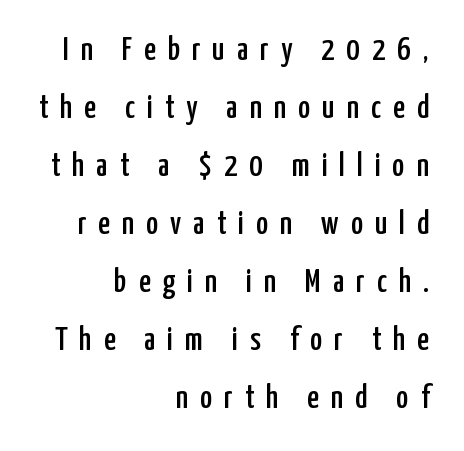
The image shows 33 px condensed sans-serif type, upright; set right-aligned, line spacing 1.76x, unusually wide letter spacing (+0.36 em), not underlined; low stroke contrast and a medium x-height.
